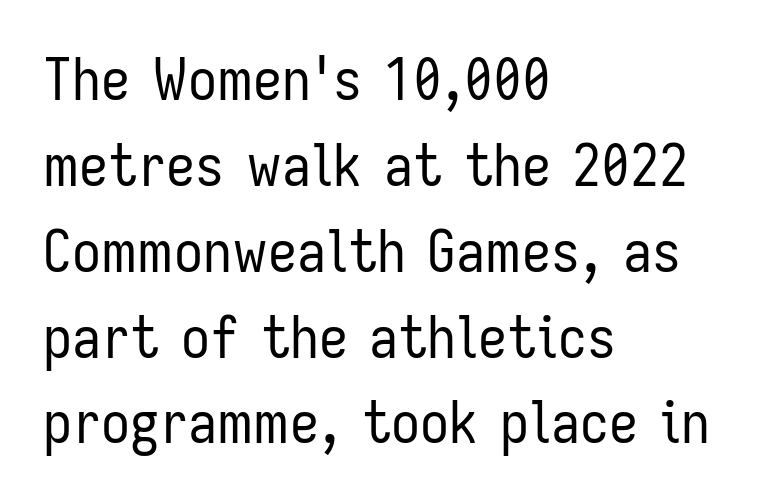
Casual observation: everything's shoved over to the left. Examine the stroke ends and you'll find no serifs. The face used here is proportionally spaced, like ordinary book or web type. The font's upright variant was chosen for this text.
